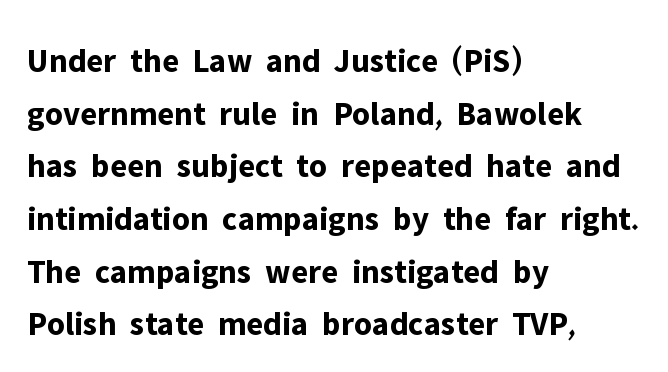
Q: Is the text bold? A: Yes.
Q: Is the text italic (slanted)? A: No, it is upright.
Q: Is the typeface a serif or a sans-serif typeface? A: Sans-serif.
Q: Is the text underlined? A: No.
Q: How is the paragraph aligned? A: Left-aligned.
Q: Is the spacing between letters normal or unusually wide? A: Normal.
Q: Is the spacing between lines tight, normal or loose? A: Normal.
Q: Width (condensed, normal, or wide)? A: Normal.
Q: Stroke contrast? A: Low.
Q: x-height? A: Medium.
Q: Monospaced? A: No.
